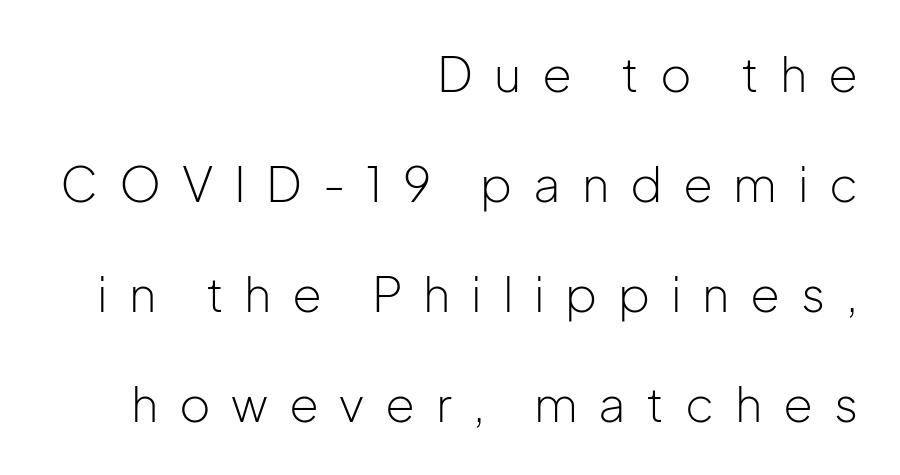
The image shows 48 px light sans-serif type, upright; set right-aligned, loose line spacing (2.29x), unusually wide letter spacing (+0.43 em), not underlined; low stroke contrast and a medium x-height.
